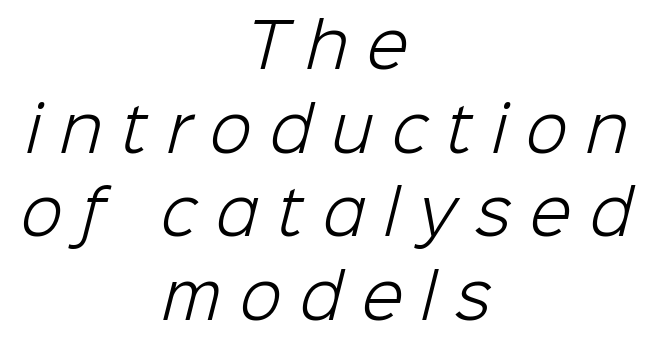
Here the glyphs are tracked loosely, breaking word shapes into spaced letters. The rendering positions every line midway between the sides. Character widths vary here, with narrow letters taking less room than wide ones. You can tell from the bare stems that sans-serif type was used. A clean baseline with only descenders dipping below it.
